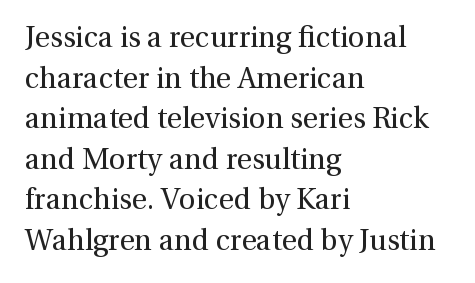
The image shows 29 px regular-weight serif type, upright; set left-aligned, normal line spacing (1.4x), normal letter spacing, not underlined; a medium x-height.
